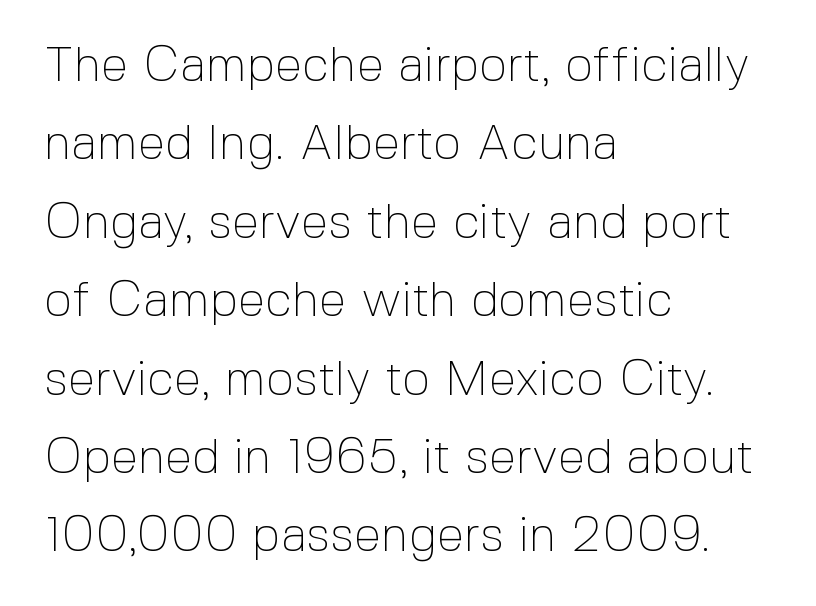
The image shows 49 px thin sans-serif type, upright; set left-aligned, normal line spacing (1.6x), normal letter spacing, not underlined; a medium x-height.
